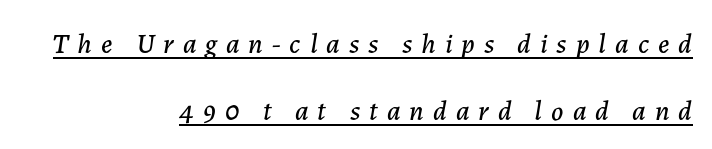
{"italic": "yes", "lean": "right", "slant_degrees": 7, "width": "normal", "stroke_contrast": "low", "x_height": "medium", "monospaced": "no", "underline": "yes", "align": "right", "line_spacing": "loose", "line_spacing_ratio": 2.39, "letter_spacing": "wide", "letter_spacing_em": 0.32, "glyph_px": 28}
